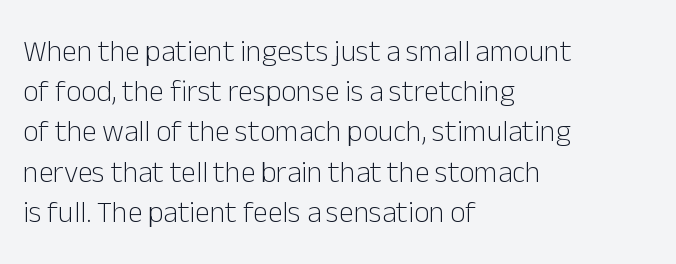
Q: Is the text bold? A: No.
Q: Is the text italic (slanted)? A: No, it is upright.
Q: Is the typeface a serif or a sans-serif typeface? A: Sans-serif.
Q: Is the text underlined? A: No.
Q: How is the paragraph aligned? A: Left-aligned.
Q: Is the spacing between letters normal or unusually wide? A: Normal.
Q: Is the spacing between lines tight, normal or loose? A: Normal.
Q: Width (condensed, normal, or wide)? A: Normal.
Q: Stroke contrast? A: Low.
Q: x-height? A: Medium.
Q: Monospaced? A: No.
